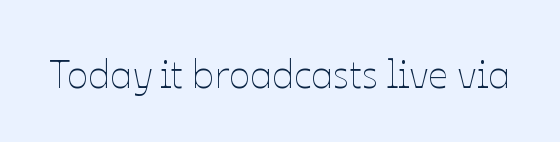
{"italic": "no", "bold": "no", "weight": "thin", "width": "normal", "stroke_contrast": "low", "x_height": "medium", "monospaced": "no", "underline": "no", "letter_spacing": "normal", "letter_spacing_em": 0.0, "glyph_px": 40}
